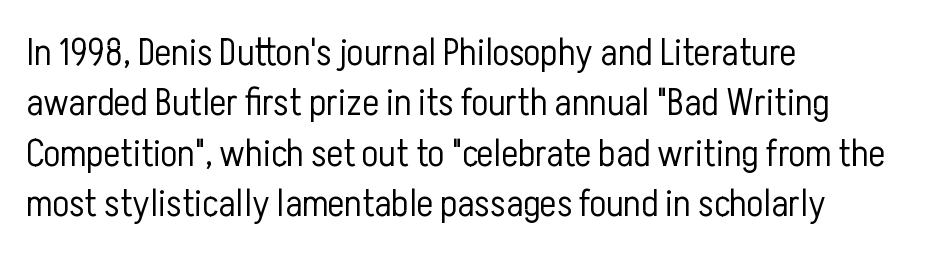
A normal amount of white space separates one row of letters from the next. Nothing unusual about the tracking: characters are spaced as the font intends. No word sits above an underline. The strokes carry an ordinary text weight at most. A student would call this left alignment; a typographer would say flush left, rag right. The rendering uses natural spacing where letterforms have individual widths.
